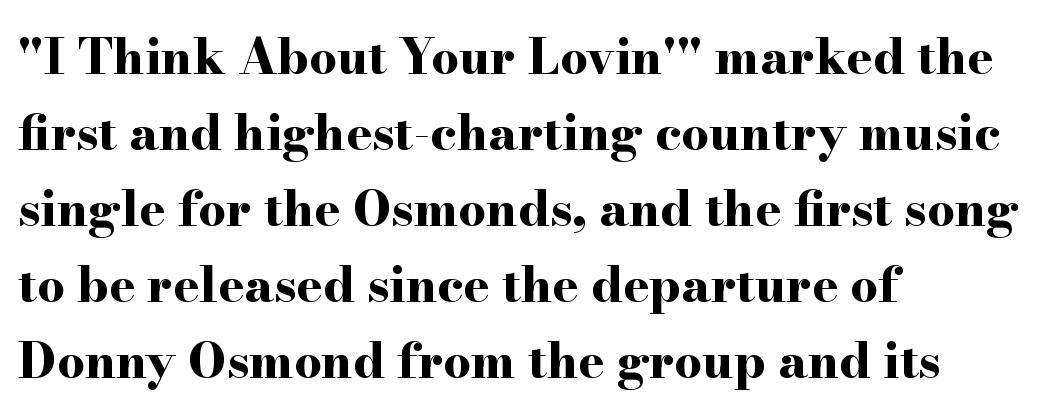
Q: Is the text bold? A: Yes.
Q: Is the text italic (slanted)? A: No, it is upright.
Q: Is the typeface a serif or a sans-serif typeface? A: Serif.
Q: Is the text underlined? A: No.
Q: How is the paragraph aligned? A: Left-aligned.
Q: Is the spacing between letters normal or unusually wide? A: Normal.
Q: Is the spacing between lines tight, normal or loose? A: Normal.
Q: Width (condensed, normal, or wide)? A: Wide.
Q: Stroke contrast? A: High.
Q: x-height? A: Small.
Q: Monospaced? A: No.
